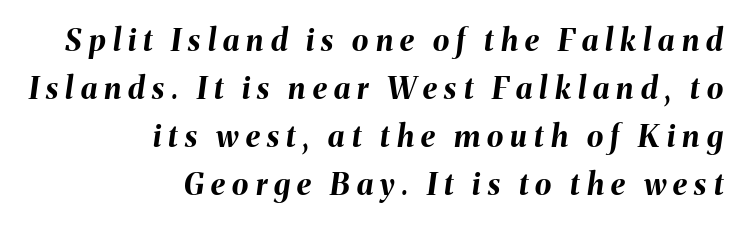
Q: Is the text bold? A: Yes.
Q: Is the text italic (slanted)? A: Yes, it leans right by about 8 degrees.
Q: Is the text underlined? A: No.
Q: How is the paragraph aligned? A: Right-aligned.
Q: Is the spacing between letters normal or unusually wide? A: Unusually wide.
Q: Is the spacing between lines tight, normal or loose? A: Normal.
Q: Width (condensed, normal, or wide)? A: Normal.
Q: Stroke contrast? A: Medium.
Q: x-height? A: Medium.
Q: Monospaced? A: No.
